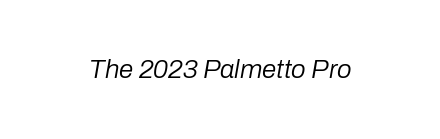
Q: Is the text bold? A: No.
Q: Is the text italic (slanted)? A: Yes, it leans right by about 10 degrees.
Q: Is the text underlined? A: No.
Q: Is the spacing between letters normal or unusually wide? A: Normal.
